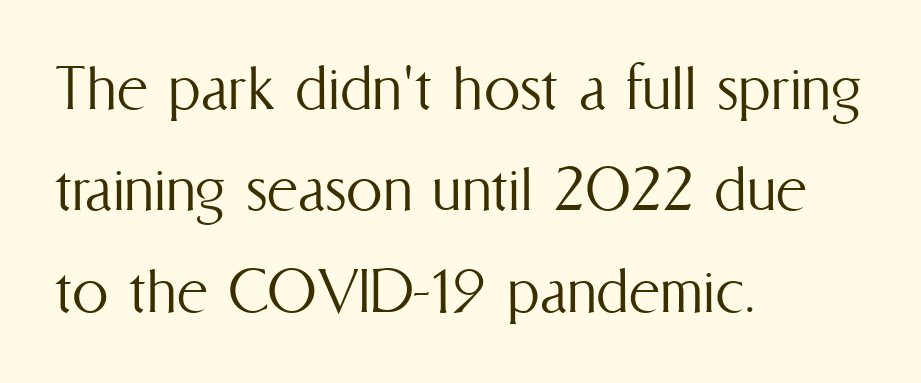
This sample is left-justified, so line endings fall wherever the words run out. Letters rest on an invisible, unmarked baseline. Weight: in the light-to-regular range. Inter-character spacing is left at the font's built-in metrics. You could not count columns in this text — the font is proportionally spaced. The block of text has a typical density, with ordinary space between rows.
